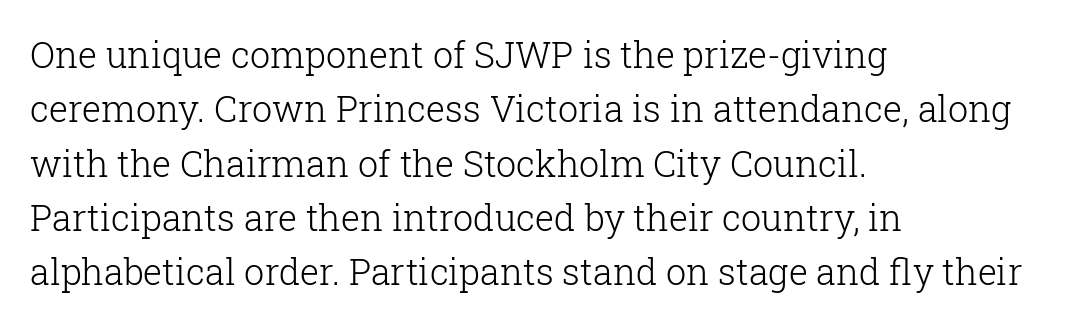
A typesetter would call this leading conventional body-copy spacing. The rag falls on the right side of this text block. The passage shown is typeset with a serif family. Looks like regular typesetting: each glyph gets only the width it needs.
